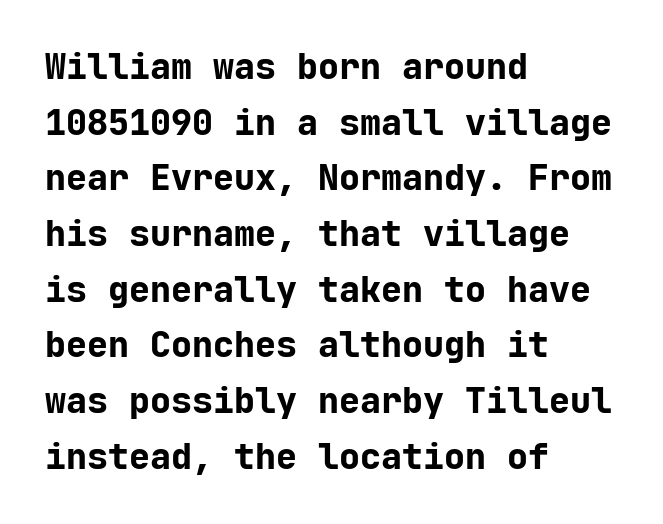
The image shows 35 px bold sans-serif type, upright, monospaced; set left-aligned, normal line spacing (1.59x), normal letter spacing, not underlined; low stroke contrast and a medium x-height.
